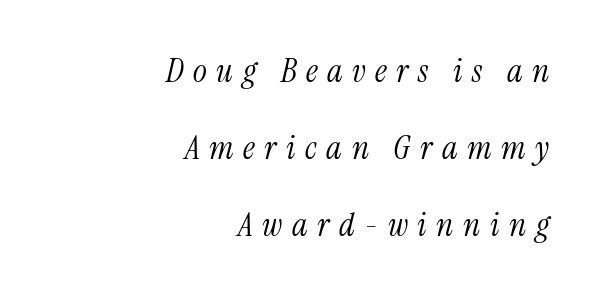
The image shows 33 px light, condensed serif type, italic (leaning right); set right-aligned, loose line spacing (2.33x), unusually wide letter spacing (+0.29 em), not underlined; medium stroke contrast and a medium x-height.
